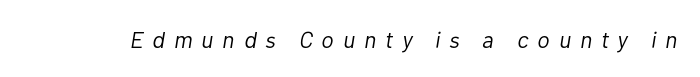
{"italic": "yes", "lean": "right", "slant_degrees": 10, "bold": "no", "underline": "no", "letter_spacing": "wide", "letter_spacing_em": 0.4, "glyph_px": 23}
